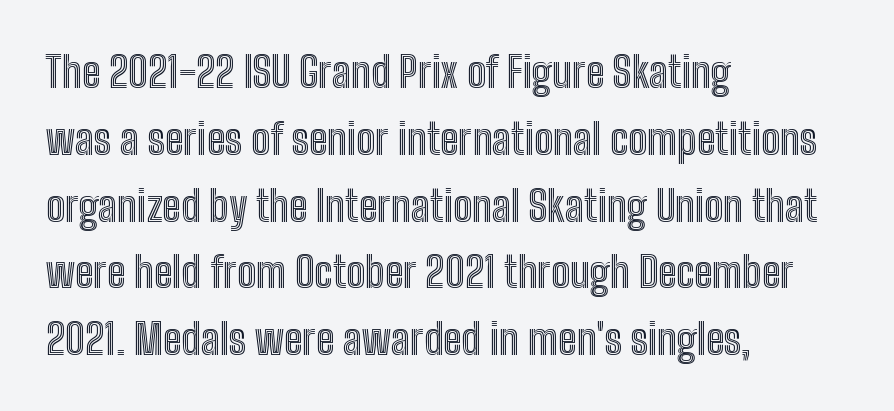
{"italic": "no", "width": "condensed", "x_height": "medium", "monospaced": "no", "underline": "no", "align": "left", "line_spacing": "normal", "line_spacing_ratio": 1.59, "letter_spacing": "normal", "letter_spacing_em": 0.0, "glyph_px": 42}
